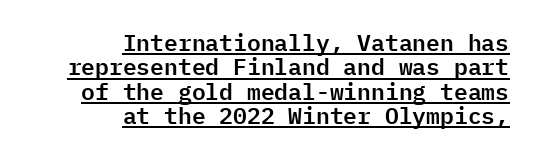
Q: Is the text italic (slanted)? A: No, it is upright.
Q: Is the text underlined? A: Yes.
Q: How is the paragraph aligned? A: Right-aligned.
Q: Is the spacing between letters normal or unusually wide? A: Normal.
Q: Is the spacing between lines tight, normal or loose? A: Tight.
